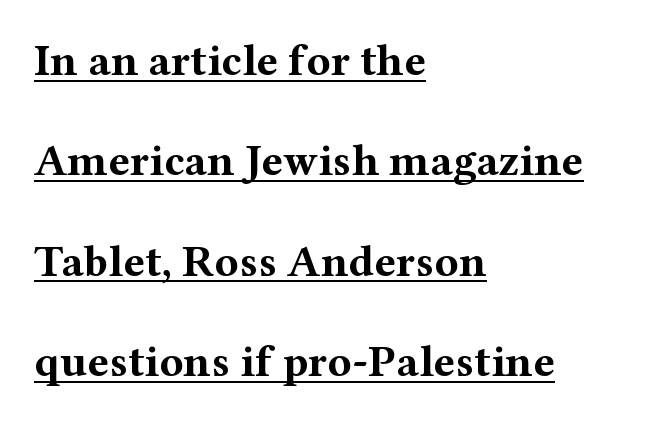
Short note: letters normally spaced. This is serif lettering, the kind often seen in printed books. Vertically, the passage feels expansive, rows floating well apart. Notice how thick the strokes are: this is what a full bold looks like. Casual observation: everything's shoved over to the left. Underline: present.
